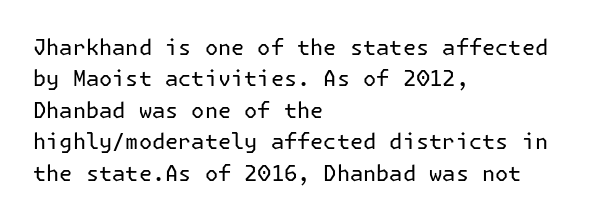
The image shows 22 px text type, upright; set left-aligned, normal line spacing (1.43x), normal letter spacing, not underlined.
